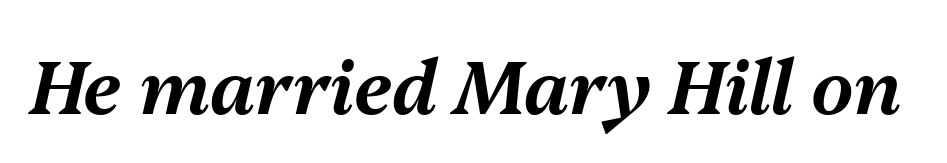
The image shows 74 px text type, italic (leaning right); set normal letter spacing, not underlined; medium stroke contrast and a medium x-height.
